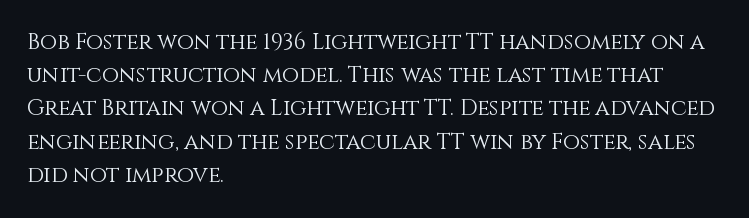
Q: Is the text bold? A: No.
Q: Is the text italic (slanted)? A: No, it is upright.
Q: Is the text underlined? A: No.
Q: How is the paragraph aligned? A: Left-aligned.
Q: Is the spacing between letters normal or unusually wide? A: Normal.
Q: Is the spacing between lines tight, normal or loose? A: Normal.
